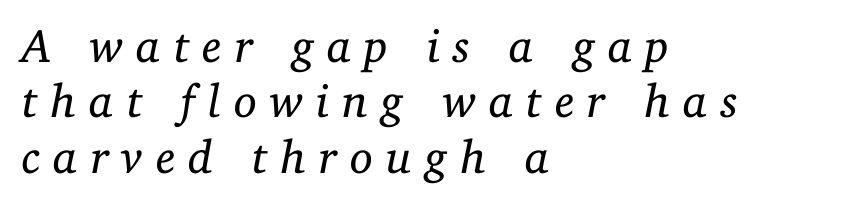
The image shows 47 px regular-weight serif type, italic (leaning right); set left-aligned, line spacing 1.18x, unusually wide letter spacing (+0.27 em), not underlined; low stroke contrast and a medium x-height.
